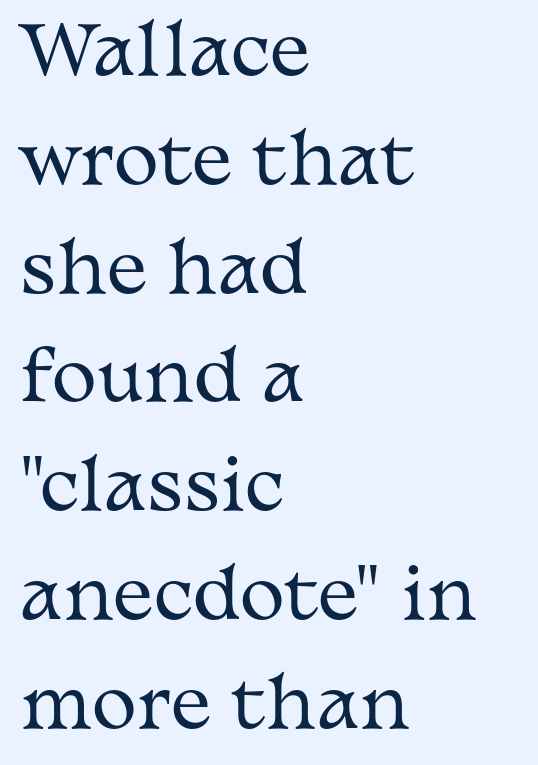
Q: Is the text bold? A: No.
Q: Is the text italic (slanted)? A: No, it is upright.
Q: Is the typeface a serif or a sans-serif typeface? A: Serif.
Q: Is the text underlined? A: No.
Q: How is the paragraph aligned? A: Left-aligned.
Q: Is the spacing between letters normal or unusually wide? A: Normal.
Q: Is the spacing between lines tight, normal or loose? A: Normal.
Q: Width (condensed, normal, or wide)? A: Wide.
Q: Stroke contrast? A: Medium.
Q: x-height? A: Medium.
Q: Monospaced? A: No.
